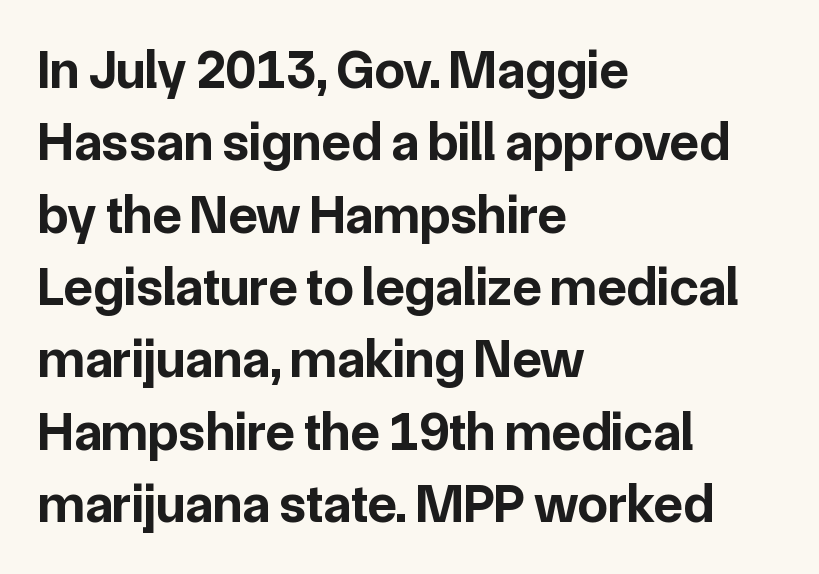
Q: Is the text bold? A: Yes.
Q: Is the text italic (slanted)? A: No, it is upright.
Q: Is the typeface a serif or a sans-serif typeface? A: Sans-serif.
Q: Is the text underlined? A: No.
Q: How is the paragraph aligned? A: Left-aligned.
Q: Is the spacing between letters normal or unusually wide? A: Normal.
Q: Is the spacing between lines tight, normal or loose? A: Normal.
Q: Width (condensed, normal, or wide)? A: Normal.
Q: Stroke contrast? A: Low.
Q: x-height? A: Medium.
Q: Monospaced? A: No.
